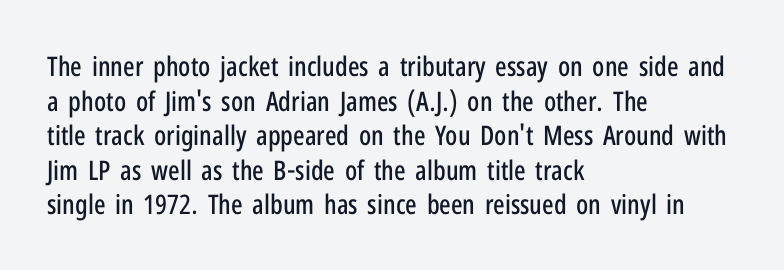
You could call the tracking neutral — neither tight nor loose. Interline gaps are of average width in this sample. The zone under the glyphs is completely vacant. A classic flush-left, rag-right setting is used for this passage. Style check: upright.
